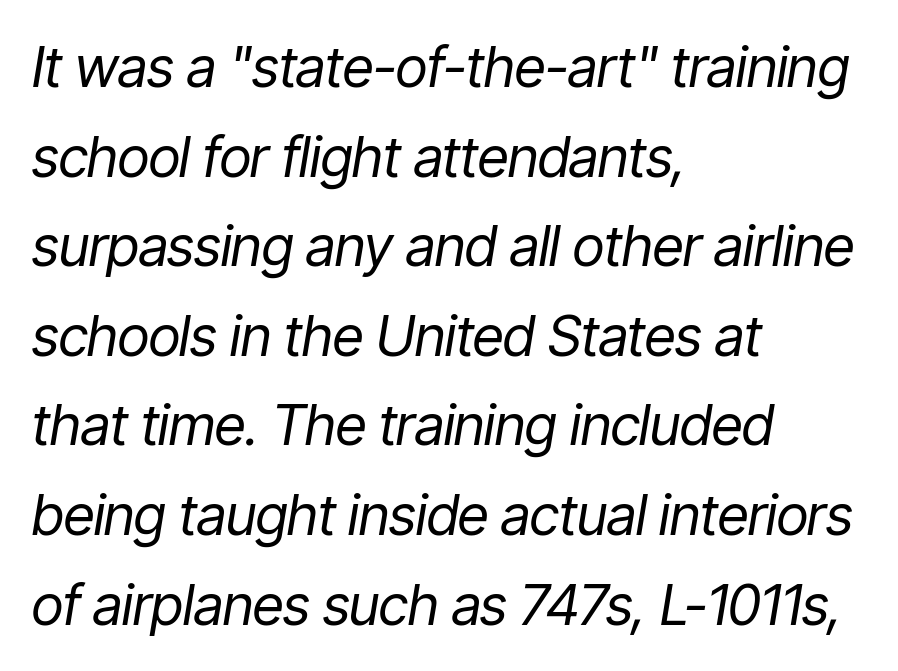
Q: Is the text bold? A: No.
Q: Is the text italic (slanted)? A: Yes, it leans right by about 9 degrees.
Q: Is the text underlined? A: No.
Q: How is the paragraph aligned? A: Left-aligned.
Q: Is the spacing between letters normal or unusually wide? A: Normal.
Q: Is the spacing between lines tight, normal or loose? A: Normal.
Q: Width (condensed, normal, or wide)? A: Condensed.
Q: Stroke contrast? A: Low.
Q: x-height? A: Medium.
Q: Monospaced? A: No.
